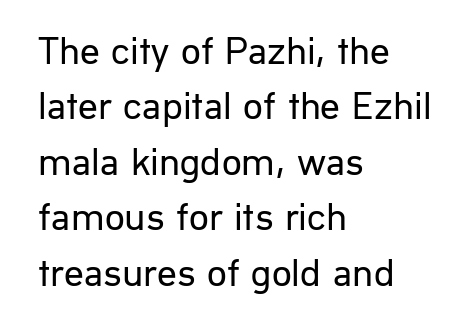
{"serif": "no", "italic": "no", "bold": "no", "weight": "regular", "width": "normal", "stroke_contrast": "low", "x_height": "medium", "monospaced": "no", "underline": "no", "align": "left", "line_spacing": "normal", "line_spacing_ratio": 1.42, "letter_spacing": "normal", "letter_spacing_em": 0.0, "glyph_px": 39}
